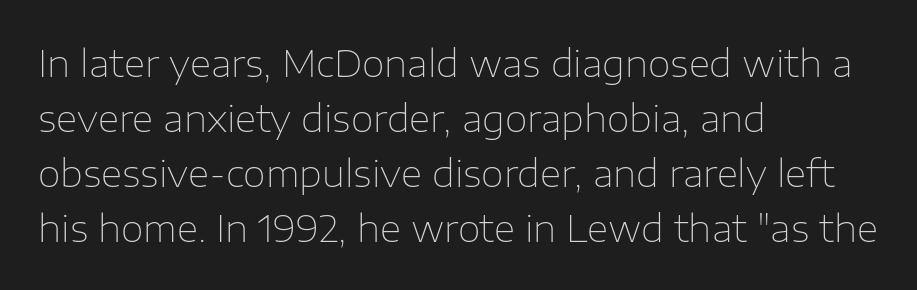
The image shows 37 px thin sans-serif type, upright; set left-aligned, normal line spacing (1.49x), normal letter spacing, not underlined; low stroke contrast and a medium x-height.
